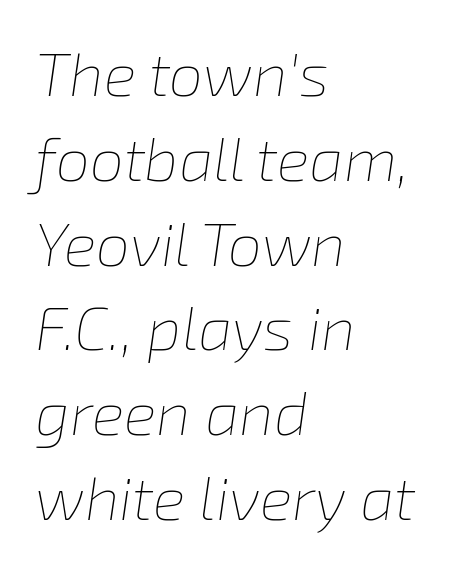
Q: Is the text bold? A: No.
Q: Is the text italic (slanted)? A: Yes, it leans right by about 8 degrees.
Q: Is the text underlined? A: No.
Q: How is the paragraph aligned? A: Left-aligned.
Q: Is the spacing between letters normal or unusually wide? A: Normal.
Q: Is the spacing between lines tight, normal or loose? A: Normal.
Q: Width (condensed, normal, or wide)? A: Normal.
Q: Stroke contrast? A: Low.
Q: x-height? A: Medium.
Q: Monospaced? A: No.
